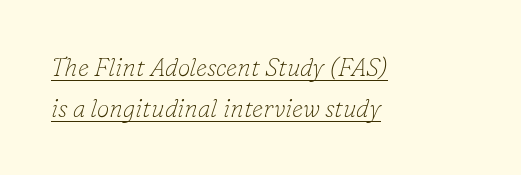
Q: Is the text bold? A: No.
Q: Is the text italic (slanted)? A: Yes, it leans right by about 16 degrees.
Q: Is the text underlined? A: Yes.
Q: How is the paragraph aligned? A: Left-aligned.
Q: Is the spacing between letters normal or unusually wide? A: Normal.
Q: Is the spacing between lines tight, normal or loose? A: Normal.
